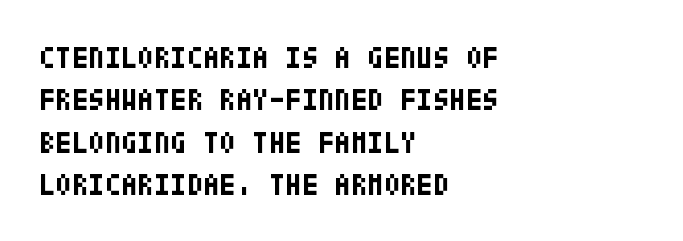
Q: Is the text bold? A: Yes.
Q: Is the text italic (slanted)? A: No, it is upright.
Q: Is the typeface a serif or a sans-serif typeface? A: Sans-serif.
Q: Is the text underlined? A: No.
Q: How is the paragraph aligned? A: Left-aligned.
Q: Is the spacing between letters normal or unusually wide? A: Normal.
Q: Is the spacing between lines tight, normal or loose? A: Normal.
Q: Width (condensed, normal, or wide)? A: Condensed.
Q: Stroke contrast? A: Low.
Q: x-height? A: Large.
